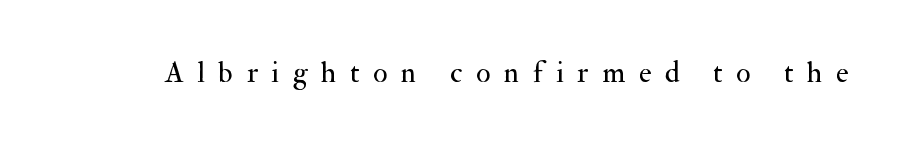
The image shows 30 px regular-weight serif type, upright; set unusually wide letter spacing (+0.45 em), not underlined; medium stroke contrast and a small x-height.
